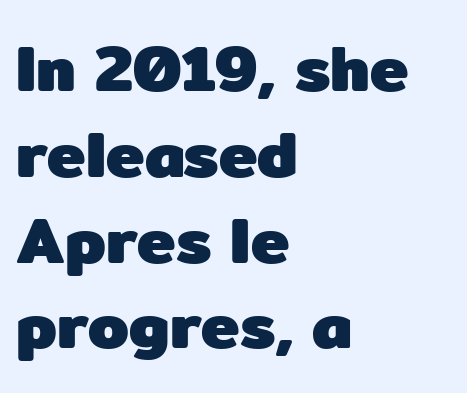
The image shows 65 px heavy sans-serif type, upright; set left-aligned, normal line spacing (1.32x), normal letter spacing, not underlined; low stroke contrast and a medium x-height.
